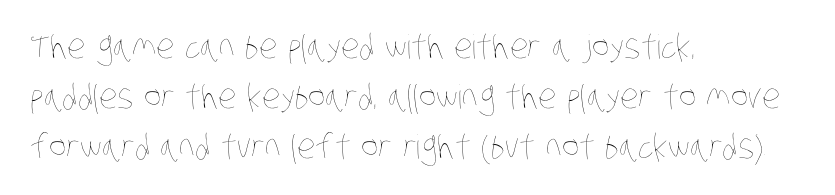
Looks like regular typesetting: each glyph gets only the width it needs. If you drew a ruler down the left edge, every line would touch it. Weight: not bold — regular or lighter. The passage shown has conventional tracking throughout. Only glyphs here, with clear space below each row. Normally led — the rows are evenly, conventionally spaced.
